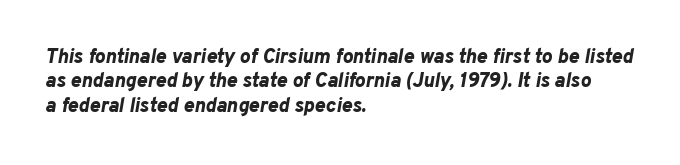
Caption: standard tracking, unaltered. Notice how the stems are inclined rather than vertical — that's the hallmark of italics. Emphasis by weight is at full strength: bold. The specimen omits any rule beneath the text block's lines.
